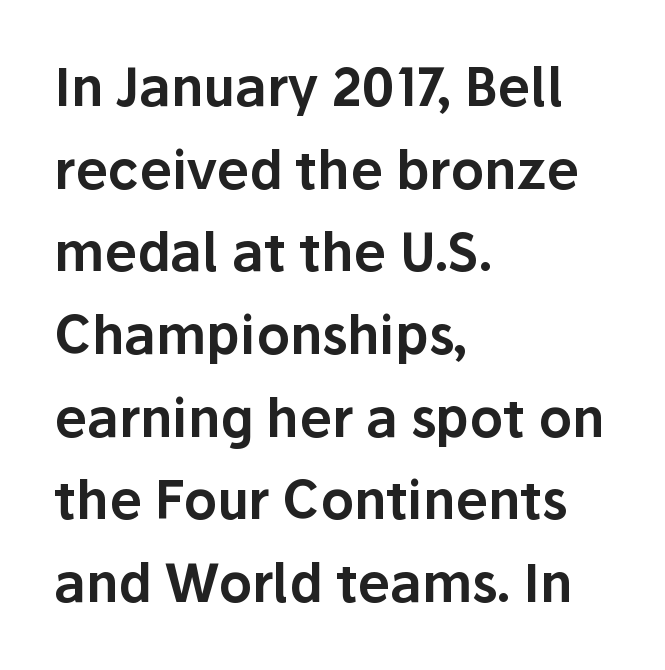
{"serif": "no", "italic": "no", "width": "normal", "stroke_contrast": "low", "x_height": "medium", "monospaced": "no", "underline": "no", "align": "left", "line_spacing": "normal", "line_spacing_ratio": 1.59, "letter_spacing": "normal", "letter_spacing_em": 0.0, "glyph_px": 52}
